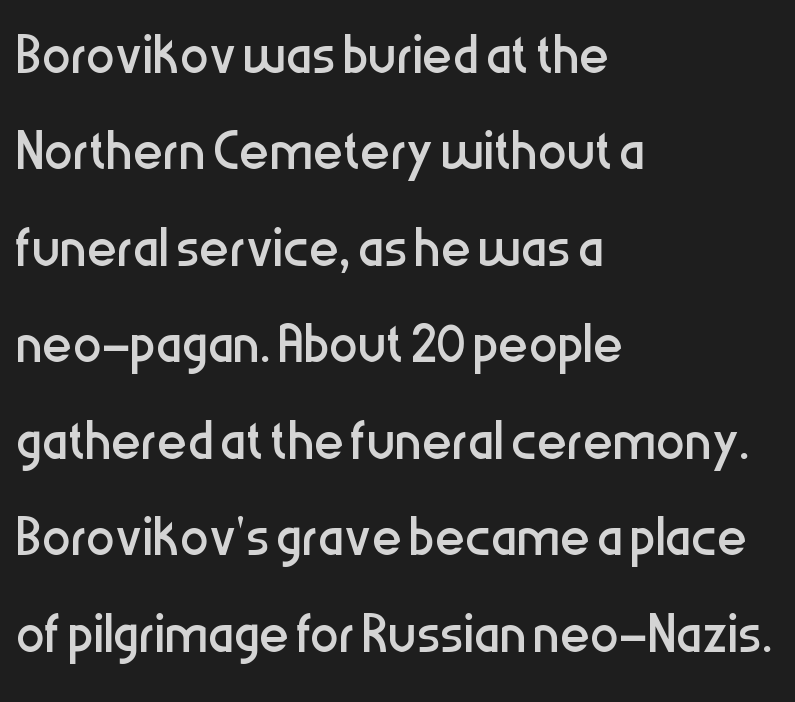
{"serif": "no", "italic": "no", "bold": "no", "weight": "regular", "width": "condensed", "stroke_contrast": "low", "x_height": "medium", "monospaced": "no", "underline": "no", "align": "left", "line_spacing": "normal", "line_spacing_ratio": 1.34, "letter_spacing": "normal", "letter_spacing_em": 0.0, "glyph_px": 72}
